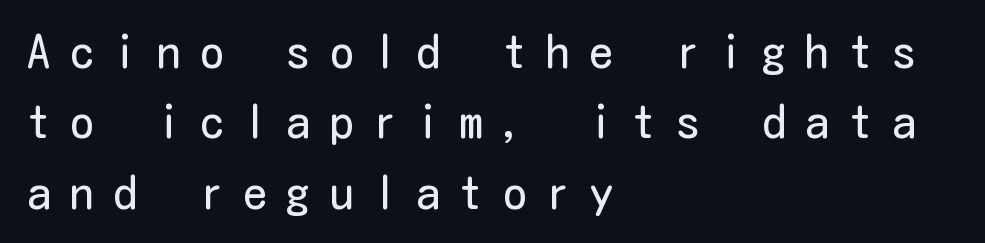
Typographically, this falls in the sans-serif category. You can tell it's not italic because the verticals are truly vertical. Weight class: somewhere from thin through regular. Casual observation: everything's shoved over to the left. The letters are spread apart with noticeably loose tracking. Rule under the text: the space is simply empty.
